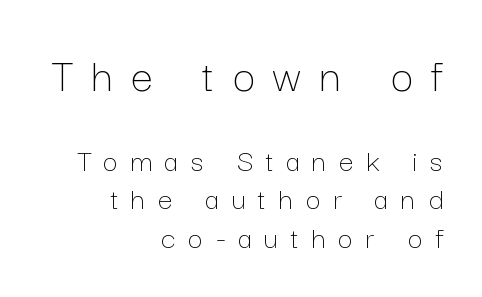
{"italic": "no", "bold": "no", "weight": "thin", "width": "normal", "stroke_contrast": "low", "x_height": "medium", "monospaced": "no", "underline": "no", "align": "right", "line_spacing_ratio": 1.17, "letter_spacing": "wide", "letter_spacing_em": 0.38, "larger_block": "first", "size_ratio": 1.48, "glyph_px": 49}
